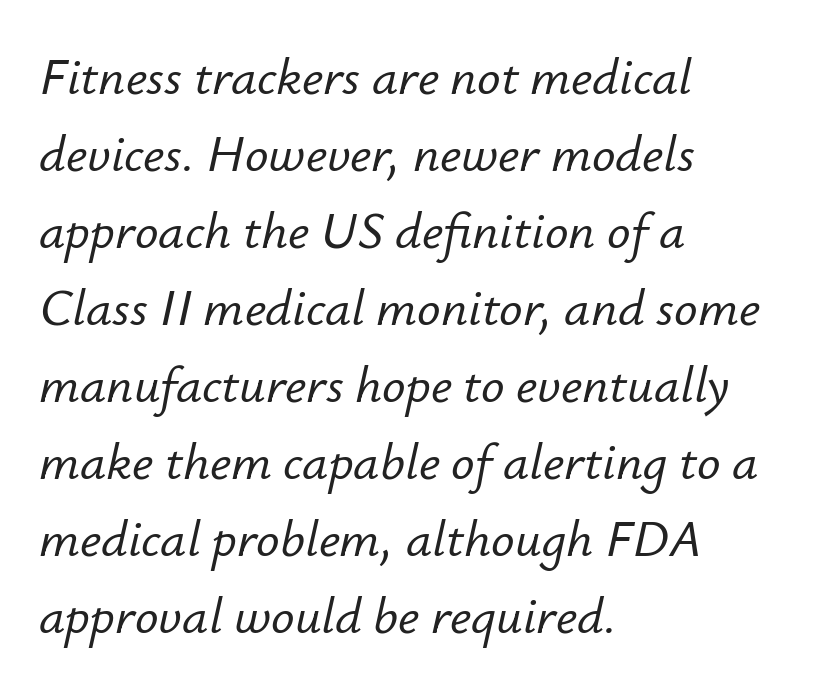
The image shows 52 px text type, italic (leaning right); set left-aligned, normal line spacing (1.48x), normal letter spacing, not underlined; low stroke contrast and a small x-height.
